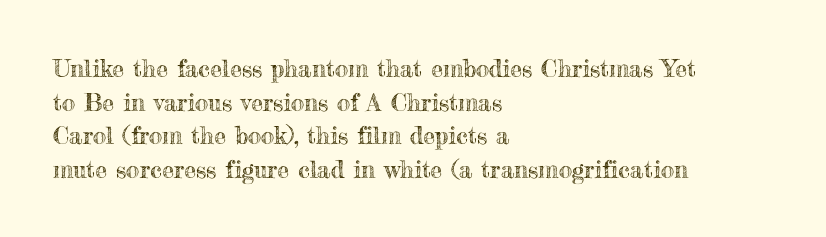
Leading matches the norm, producing a regular column. Every stem runs plumb, perpendicular to the baseline. Underline: absent. In CSS terms this would be text-align: left. Here the glyphs are tracked normally, forming tight word shapes.
